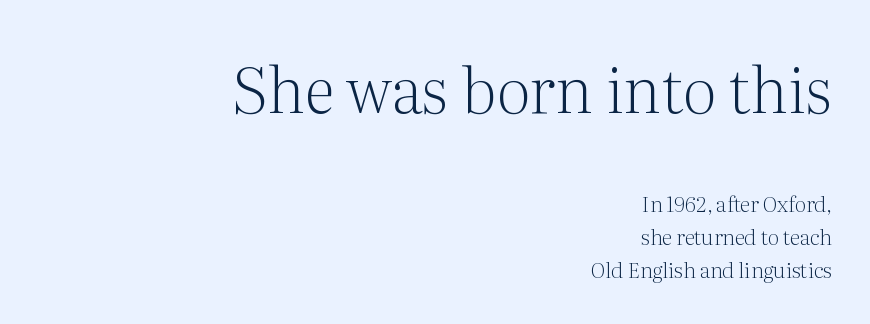
The image shows 63 px light serif type, upright; set right-aligned, normal line spacing (1.57x), normal letter spacing, not underlined; the first (top) block is 3.0x larger; medium stroke contrast and a medium x-height.
